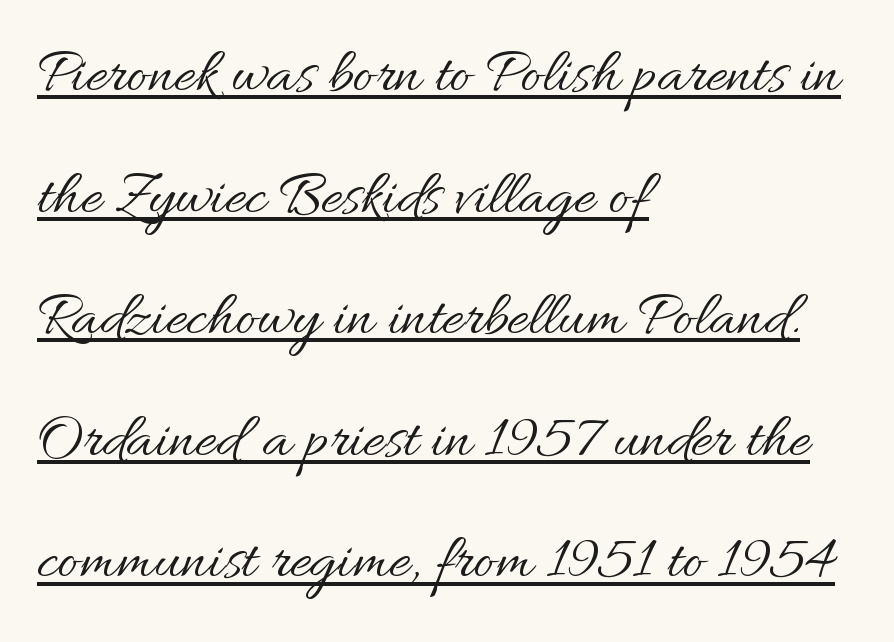
The image shows 64 px regular-weight type; set left-aligned, loose line spacing (1.9x), normal letter spacing, underlined; medium stroke contrast and a small x-height.
